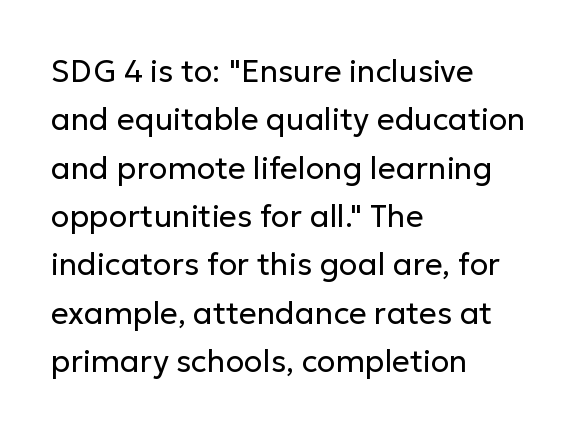
The image shows 31 px regular-weight sans-serif type, upright; set left-aligned, normal line spacing (1.56x), normal letter spacing, not underlined; low stroke contrast and a medium x-height.
